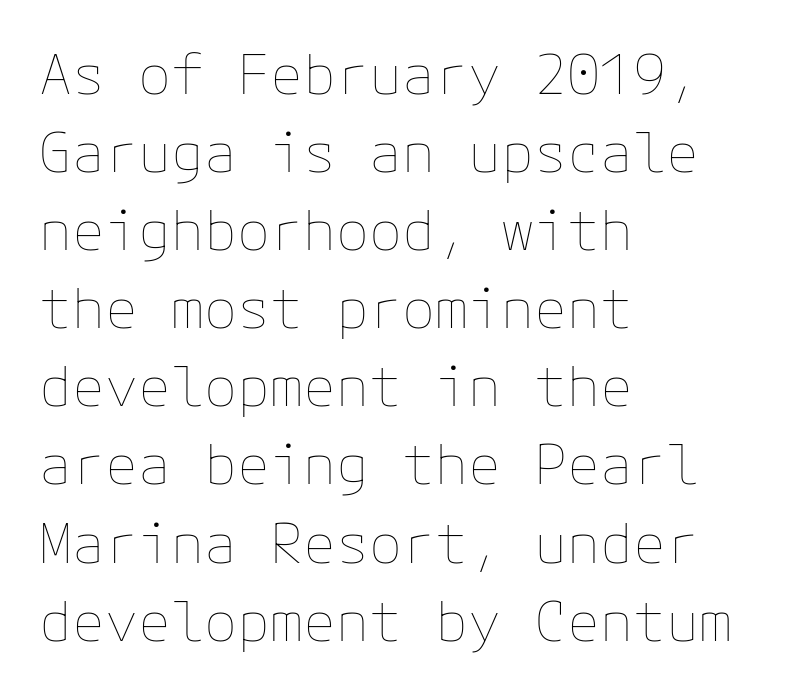
Q: Is the text bold? A: No.
Q: Is the text italic (slanted)? A: No, it is upright.
Q: Is the text underlined? A: No.
Q: How is the paragraph aligned? A: Left-aligned.
Q: Is the spacing between letters normal or unusually wide? A: Normal.
Q: Is the spacing between lines tight, normal or loose? A: Normal.
Q: Width (condensed, normal, or wide)? A: Normal.
Q: Stroke contrast? A: Low.
Q: x-height? A: Medium.
